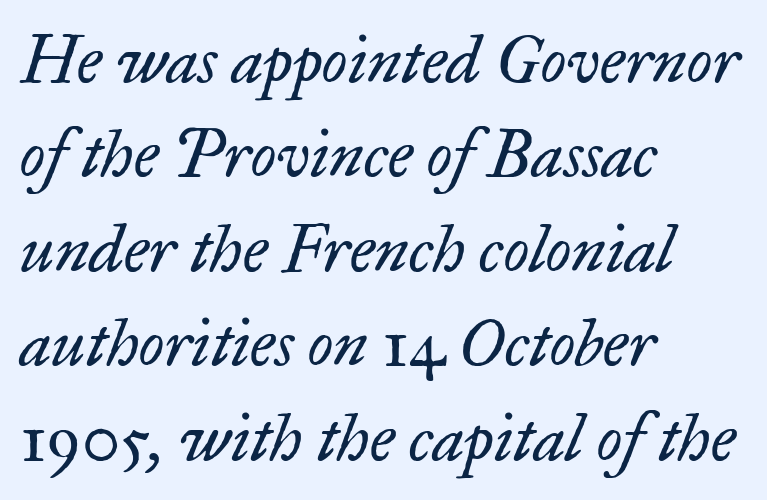
{"serif": "yes", "italic": "yes", "lean": "right", "slant_degrees": 17, "bold": "no", "weight": "regular", "width": "normal", "stroke_contrast": "low", "x_height": "small", "monospaced": "no", "underline": "no", "align": "left", "line_spacing": "normal", "line_spacing_ratio": 1.43, "letter_spacing": "normal", "letter_spacing_em": 0.0, "glyph_px": 66}
